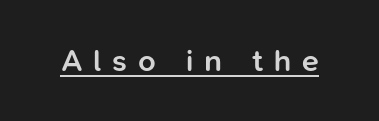
The image shows 31 px semibold sans-serif type, upright; set unusually wide letter spacing (+0.35 em), underlined; low stroke contrast and a medium x-height.
